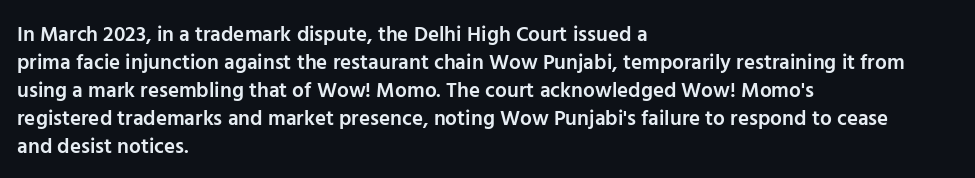
{"italic": "no", "bold": "semi", "underline": "no", "align": "left", "line_spacing": "normal", "line_spacing_ratio": 1.33, "letter_spacing": "normal", "letter_spacing_em": 0.0, "glyph_px": 21}
